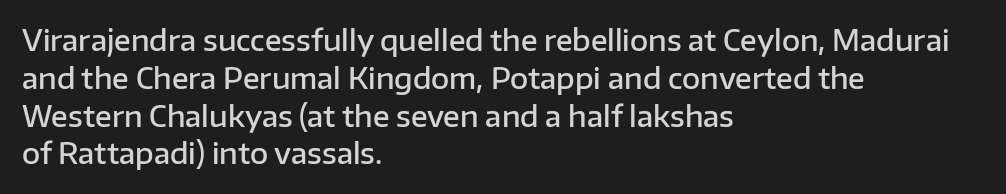
Q: Is the text bold? A: Semi-bold.
Q: Is the text italic (slanted)? A: No, it is upright.
Q: Is the typeface a serif or a sans-serif typeface? A: Sans-serif.
Q: Is the text underlined? A: No.
Q: How is the paragraph aligned? A: Left-aligned.
Q: Is the spacing between letters normal or unusually wide? A: Normal.
Q: Is the spacing between lines tight, normal or loose? A: Normal.
Q: Width (condensed, normal, or wide)? A: Normal.
Q: Stroke contrast? A: Low.
Q: x-height? A: Medium.
Q: Monospaced? A: No.
